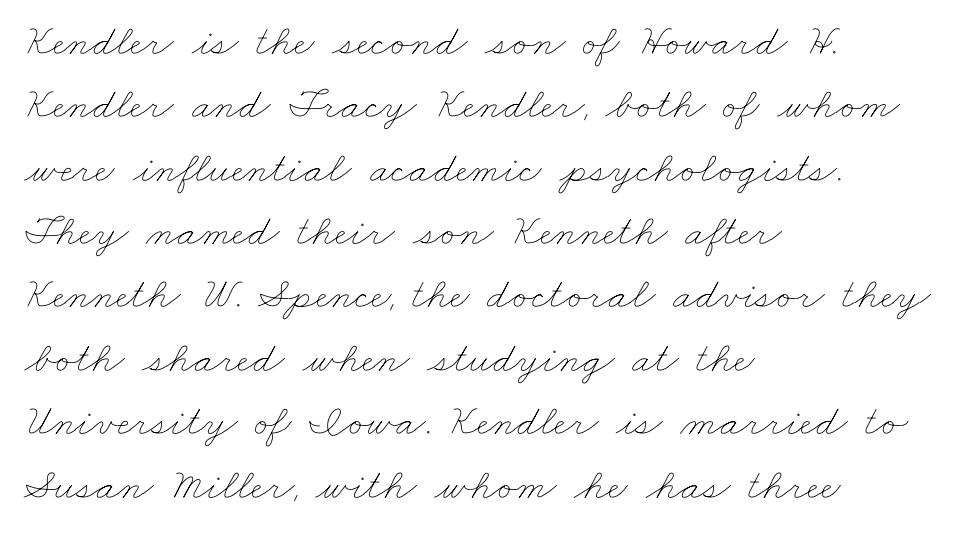
Anything drawn beneath the words? Only blank space. Stem width sits at or under what a default text font uses. Rows of type keep a routine distance in the vertical direction. Is the block centered? No — it sits flush against the left margin. Tracking here is standard; glyphs follow each other at the usual distance. Looks like regular typesetting: each glyph gets only the width it needs.
